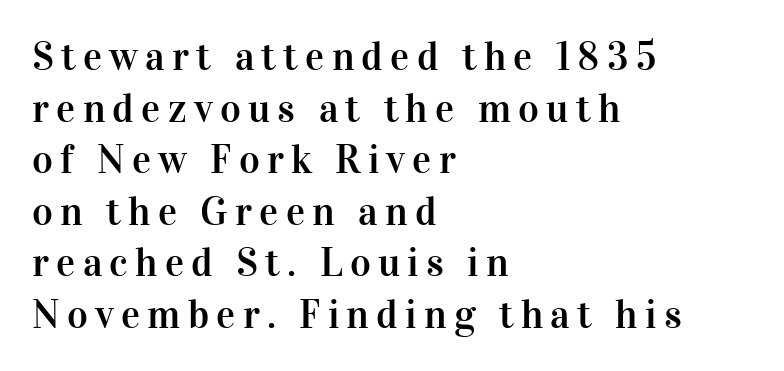
Q: Is the text italic (slanted)? A: No, it is upright.
Q: Is the typeface a serif or a sans-serif typeface? A: Serif.
Q: Is the text underlined? A: No.
Q: How is the paragraph aligned? A: Left-aligned.
Q: Is the spacing between lines tight, normal or loose? A: Normal.
Q: Width (condensed, normal, or wide)? A: Normal.
Q: Stroke contrast? A: High.
Q: x-height? A: Medium.
Q: Monospaced? A: No.
